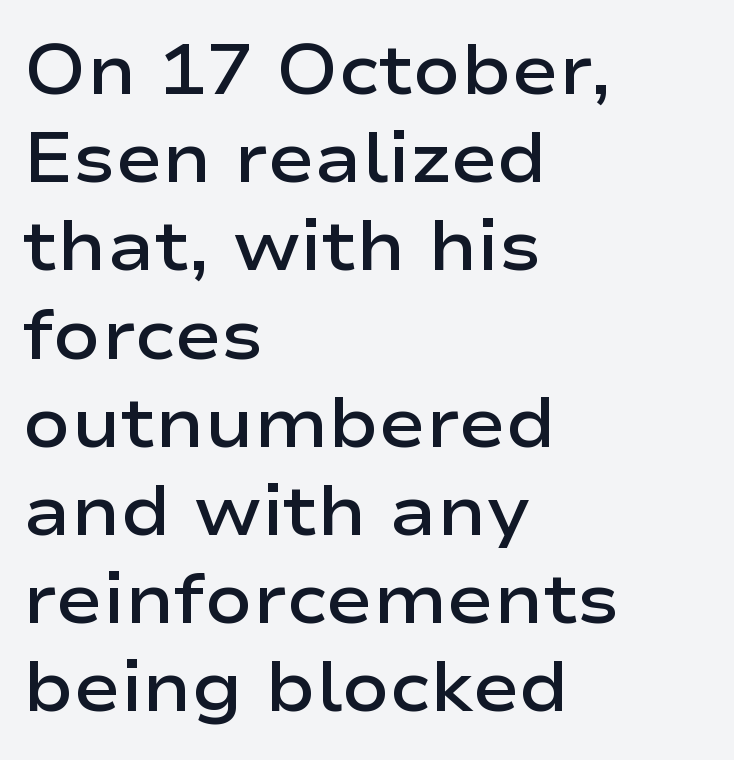
Notice how the passage keeps a crisp vertical edge on the left only. You could not count columns in this text — the font is proportionally spaced. Style check: upright. I'd call this a sans setting — the letters go barefoot.
